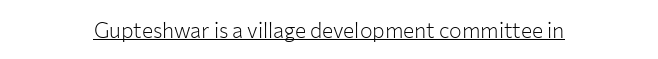
Q: Is the text bold? A: No.
Q: Is the text italic (slanted)? A: No, it is upright.
Q: Is the text underlined? A: Yes.
Q: Is the spacing between letters normal or unusually wide? A: Normal.
